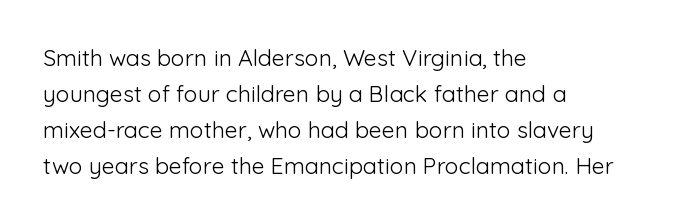
The foot of each line stays bare and open. It's the straight-up-and-down kind of type. The gaps between neighbouring characters are ordinary and unremarkable. A normal amount of white space separates one row of letters from the next. Typeset ragged right — the left edge is the straight one. Is the stroke heavy? The answer is a plain regular-or-lighter.
